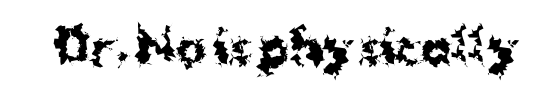
The zone under the glyphs is completely vacant. I'd describe the lettering as bold — thick and assertive. Notice how the stems are strictly vertical — no italics here. Default kerning and tracking; the words read as compact shapes.
